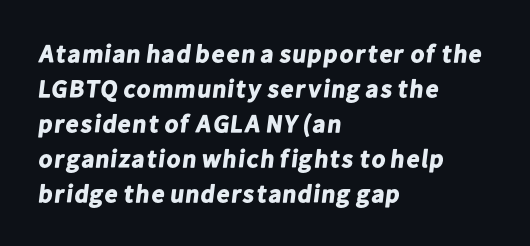
Vertically, the passage feels balanced, rows spaced as you'd expect. Each glyph is drawn with heavy, bold strokes. A classic flush-left, rag-right setting is used for this passage. The specimen omits any rule beneath the text block's lines.
